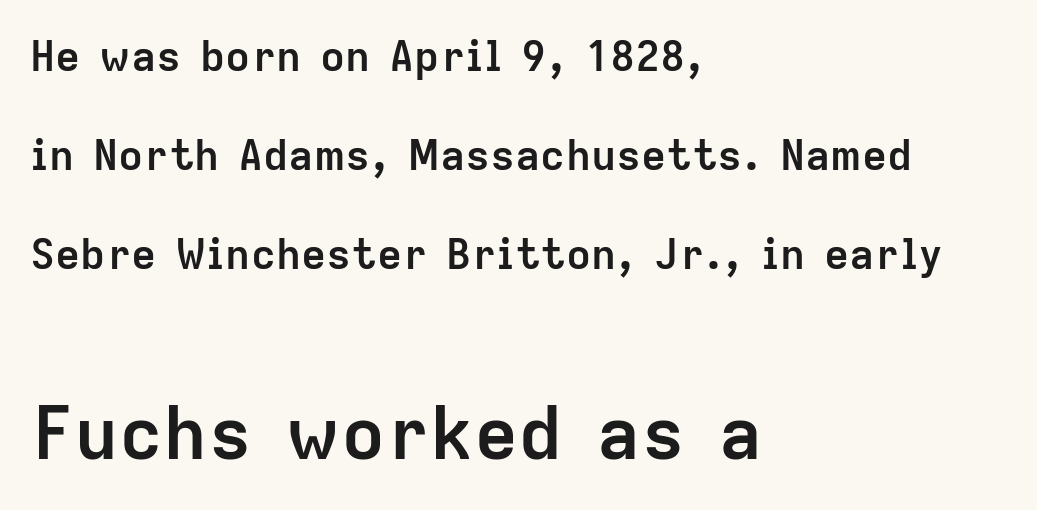
Q: Is the text bold? A: Yes.
Q: Is the text italic (slanted)? A: No, it is upright.
Q: Is the typeface a serif or a sans-serif typeface? A: Sans-serif.
Q: Is the text underlined? A: No.
Q: How is the paragraph aligned? A: Left-aligned.
Q: Is the spacing between letters normal or unusually wide? A: Normal.
Q: Is the spacing between lines tight, normal or loose? A: Loose.
Q: Which block of text is set in a larger size, the first (top) or the second (bottom)? A: The second (bottom) one.
Q: Width (condensed, normal, or wide)? A: Normal.
Q: Stroke contrast? A: Low.
Q: x-height? A: Medium.
Q: Monospaced? A: No.
